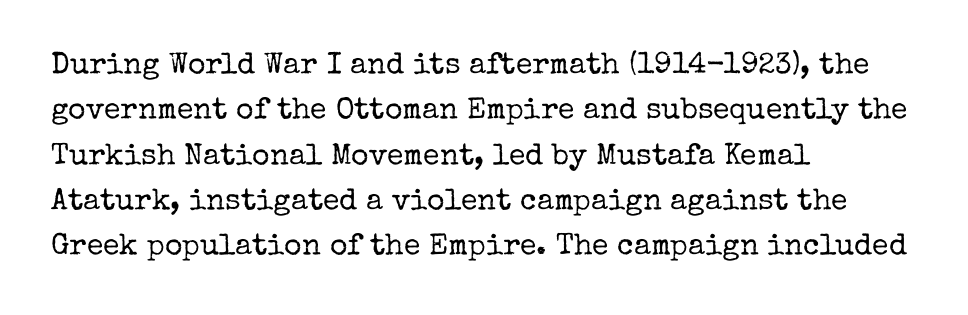
The image shows 30 px regular-weight serif type, upright; set left-aligned, normal line spacing (1.51x), normal letter spacing, not underlined; low stroke contrast and a medium x-height.
